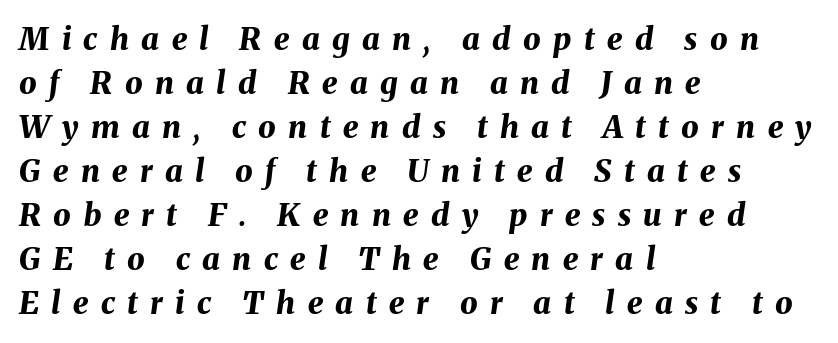
{"italic": "yes", "lean": "right", "slant_degrees": 8, "bold": "yes", "weight": "bold", "width": "normal", "stroke_contrast": "medium", "x_height": "medium", "monospaced": "no", "underline": "no", "align": "left", "line_spacing": "normal", "line_spacing_ratio": 1.42, "letter_spacing": "wide", "letter_spacing_em": 0.4, "glyph_px": 31}
